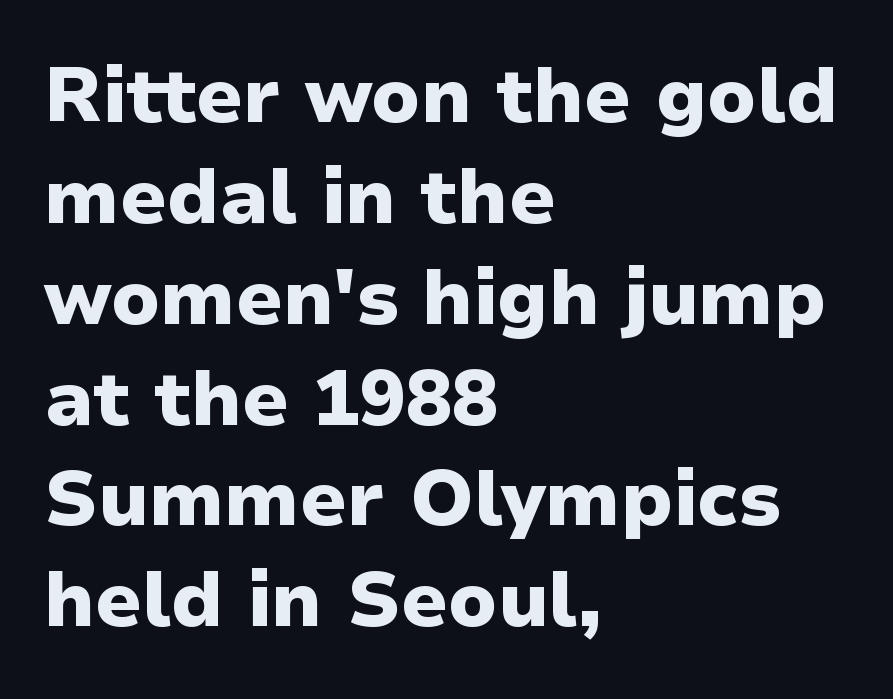
Leading matches the norm, producing a regular column. The letters advance in unequal steps, a hallmark of proportional type. Nothing unusual about the tracking: characters are spaced as the font intends. No word sits above an underline. The text block is weighted toward the left margin, trailing off unevenly rightward. Weight: bold.
